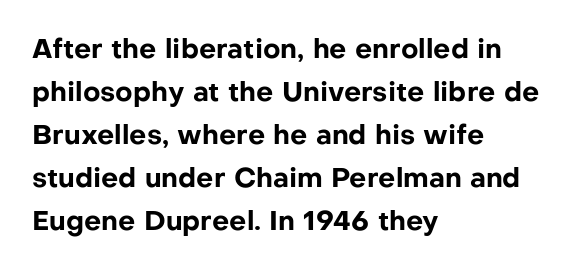
{"italic": "no", "bold": "yes", "underline": "no", "align": "left", "line_spacing": "normal", "line_spacing_ratio": 1.59, "letter_spacing": "normal", "letter_spacing_em": 0.0, "glyph_px": 27}
